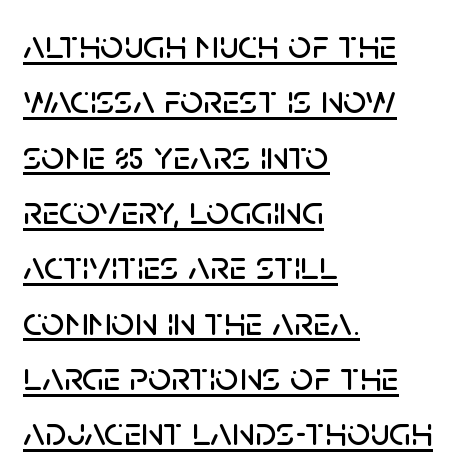
Q: Is the text italic (slanted)? A: No, it is upright.
Q: Is the typeface a serif or a sans-serif typeface? A: Sans-serif.
Q: Is the text underlined? A: Yes.
Q: How is the paragraph aligned? A: Left-aligned.
Q: Is the spacing between letters normal or unusually wide? A: Normal.
Q: Is the spacing between lines tight, normal or loose? A: Normal.
Q: Width (condensed, normal, or wide)? A: Normal.
Q: Stroke contrast? A: Low.
Q: x-height? A: Large.
Q: Monospaced? A: No.
